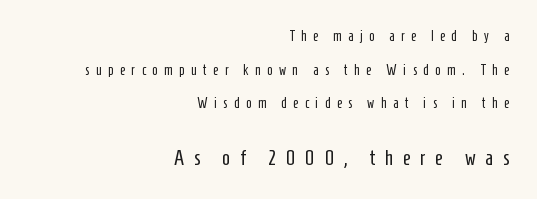
Q: Is the text bold? A: No.
Q: Is the text italic (slanted)? A: No, it is upright.
Q: Is the text underlined? A: No.
Q: How is the paragraph aligned? A: Right-aligned.
Q: Is the spacing between letters normal or unusually wide? A: Unusually wide.
Q: Is the spacing between lines tight, normal or loose? A: Loose.
Q: Which block of text is set in a larger size, the first (top) or the second (bottom)? A: The second (bottom) one.
